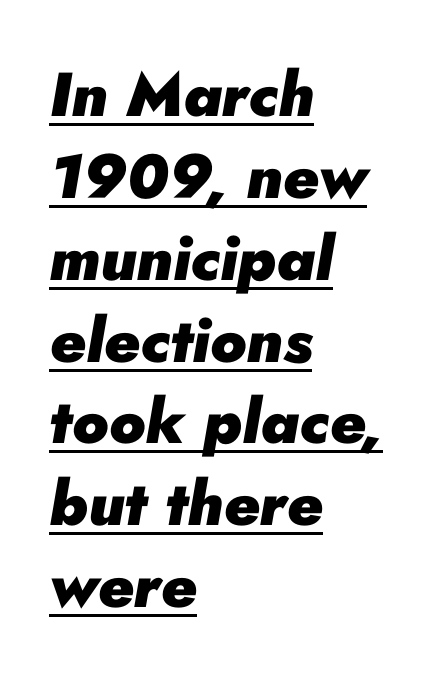
Q: Is the text bold? A: Yes.
Q: Is the text italic (slanted)? A: Yes, it leans right by about 10 degrees.
Q: Is the text underlined? A: Yes.
Q: How is the paragraph aligned? A: Left-aligned.
Q: Is the spacing between letters normal or unusually wide? A: Normal.
Q: Is the spacing between lines tight, normal or loose? A: Normal.
Q: Width (condensed, normal, or wide)? A: Normal.
Q: Stroke contrast? A: Low.
Q: x-height? A: Small.
Q: Monospaced? A: No.
